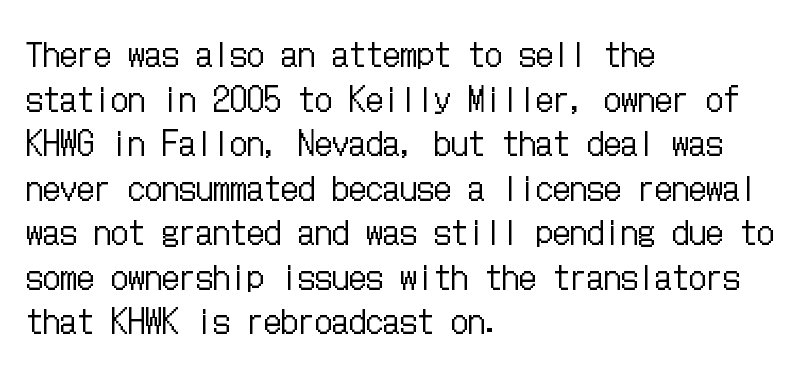
Line starts are locked; line ends wander. The letters sit at their default tracking, neither squeezed nor spread. Italic? Not at all — the glyphs are vertical. Only glyphs here, with clear space below each row. Counters stay open thanks to moderate or lighter strokes. Is there much room between lines? A standard amount, neither cramped nor airy.
